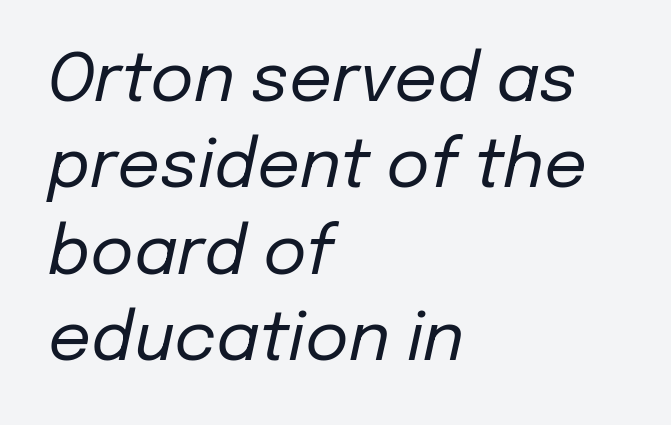
Q: Is the text bold? A: No.
Q: Is the text italic (slanted)? A: Yes, it leans right by about 12 degrees.
Q: Is the text underlined? A: No.
Q: How is the paragraph aligned? A: Left-aligned.
Q: Is the spacing between letters normal or unusually wide? A: Normal.
Q: Is the spacing between lines tight, normal or loose? A: Normal.
Q: Width (condensed, normal, or wide)? A: Normal.
Q: Stroke contrast? A: Low.
Q: x-height? A: Medium.
Q: Monospaced? A: No.
